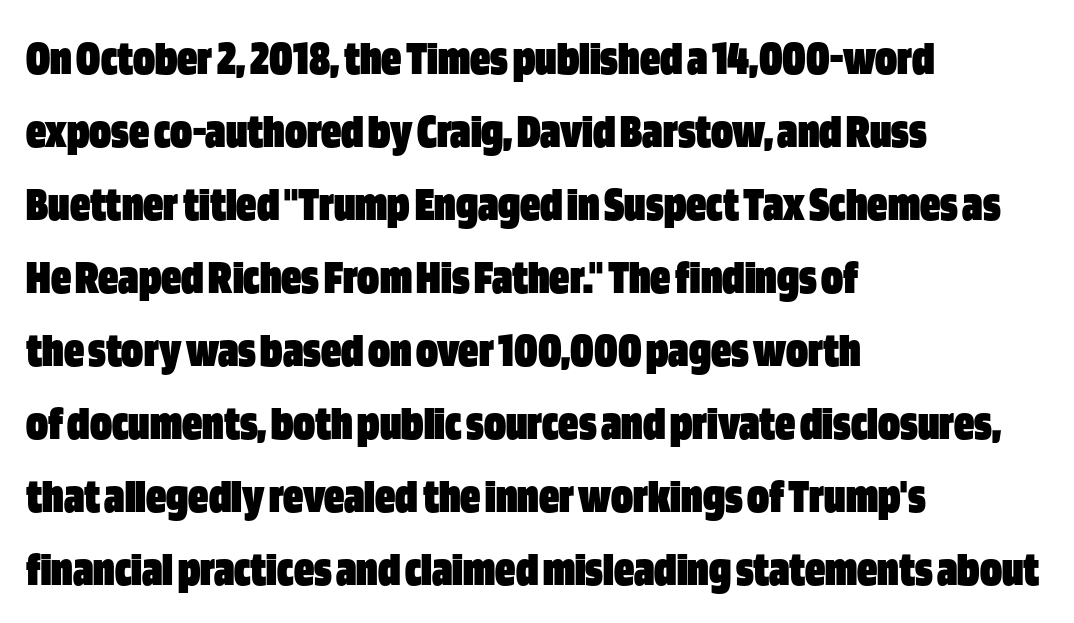
The image shows 50 px heavy, condensed sans-serif type, upright; set left-aligned, normal line spacing (1.46x), normal letter spacing, not underlined; low stroke contrast and a large x-height.
